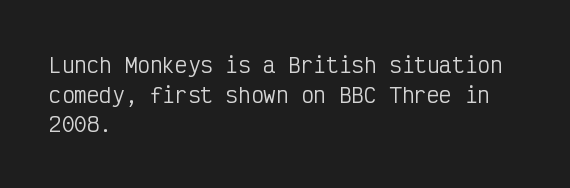
Quick note: underline off. Do the letters lean? They stand straight. The text block is weighted toward the left margin, trailing off unevenly rightward. This rendering leaves character spacing at its baseline value. Vertical spacing — default.
